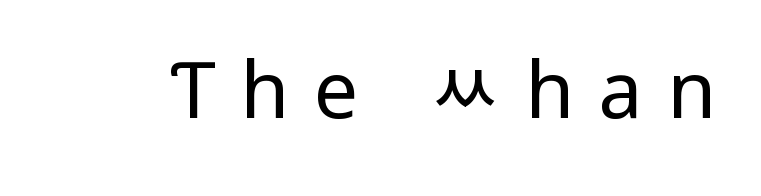
Every stem runs plumb, perpendicular to the baseline. Do the characters align in a grid? No, the font is proportional. Words appear elongated and porous because spacing is wide. The area under the type is left untouched. Grotesque or geometric, the face here clearly has no serifs.
